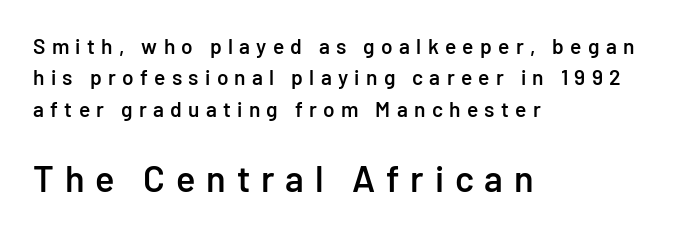
Q: Is the text bold? A: Semi-bold.
Q: Is the text italic (slanted)? A: No, it is upright.
Q: Is the typeface a serif or a sans-serif typeface? A: Sans-serif.
Q: Is the text underlined? A: No.
Q: How is the paragraph aligned? A: Left-aligned.
Q: Is the spacing between letters normal or unusually wide? A: Unusually wide.
Q: Is the spacing between lines tight, normal or loose? A: Normal.
Q: Which block of text is set in a larger size, the first (top) or the second (bottom)? A: The second (bottom) one.
Q: Width (condensed, normal, or wide)? A: Normal.
Q: Stroke contrast? A: Low.
Q: x-height? A: Medium.
Q: Monospaced? A: No.
